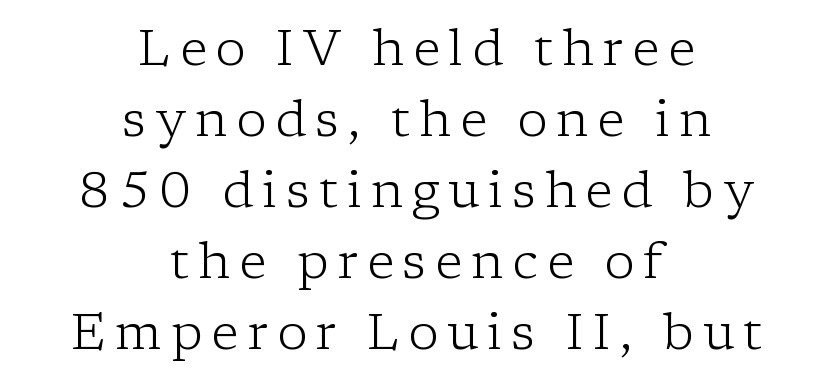
The image shows 50 px light serif type, upright; set centered, normal line spacing (1.42x), not underlined; low stroke contrast and a medium x-height.
